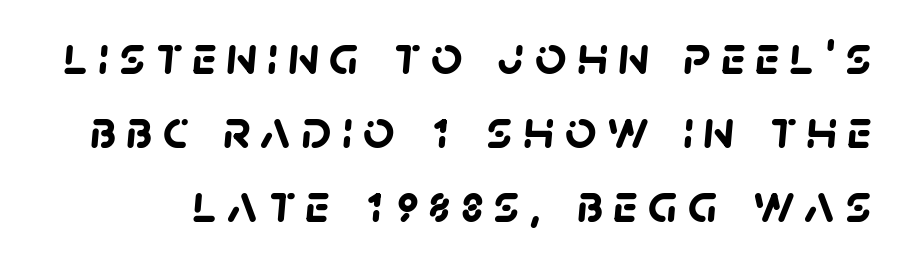
Is this a fixed-width face? No — the glyphs have proportional, varying widths. The passage shown stacks its lines at a standard gap. Regarding serifs, this sample does without them. Bare-footed words on every line.
